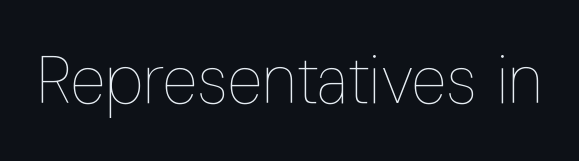
The image shows 66 px thin, condensed type, upright; set normal letter spacing, not underlined; low stroke contrast and a medium x-height.
